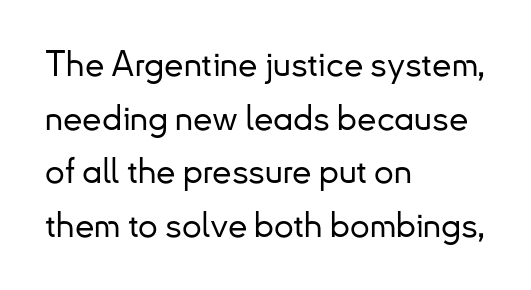
When letters stand straight like this, we call the style roman or upright. No feet cap the strokes, marking this as sans-serif type. Students, observe: this is what conventionally led text looks like. Clear beneath every line of the passage. You could call the tracking neutral — neither tight nor loose.
